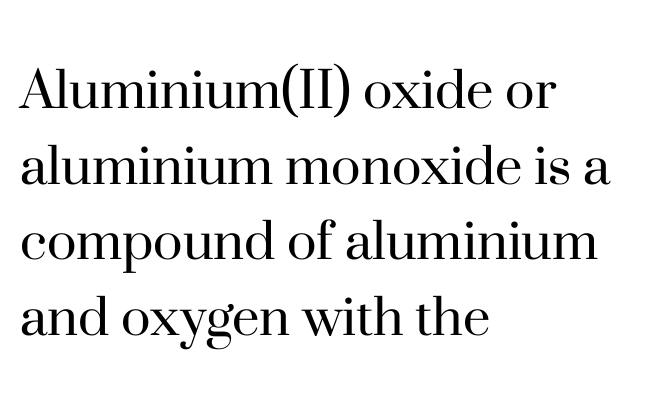
The image shows 62 px regular-weight serif type, upright; set left-aligned, line spacing 1.22x, normal letter spacing, not underlined; high stroke contrast and a small x-height.
